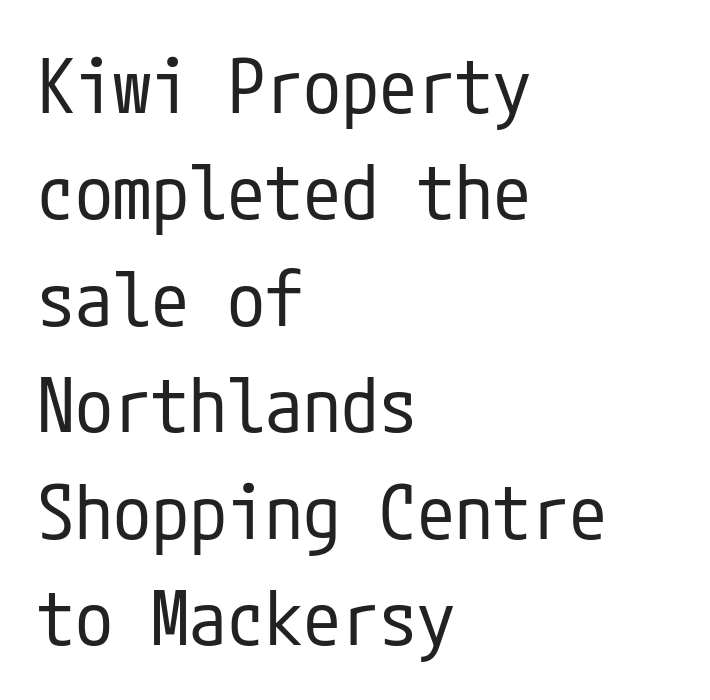
{"serif": "no", "italic": "no", "bold": "no", "weight": "regular", "width": "condensed", "stroke_contrast": "low", "x_height": "medium", "underline": "no", "align": "left", "line_spacing": "normal", "line_spacing_ratio": 1.4, "letter_spacing": "normal", "letter_spacing_em": 0.0, "glyph_px": 76}
